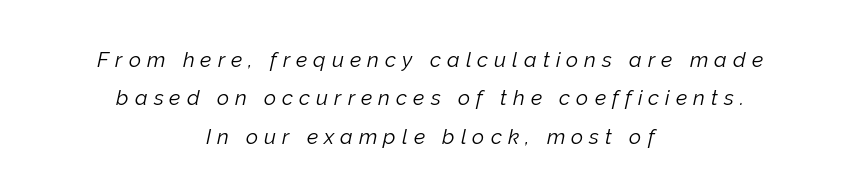
Plain, unruled lines of type. Observe the wide spacing: letters keep a clear distance from each other. Stems and bowls with no extra thickness — not bold. These lines are centered, leaving both edges ragged.
